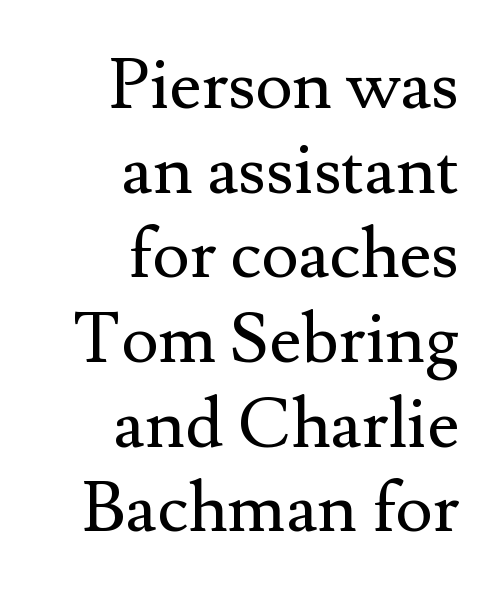
The image shows 70 px regular-weight serif type, upright; set right-aligned, line spacing 1.21x, normal letter spacing, not underlined; medium stroke contrast and a small x-height.
